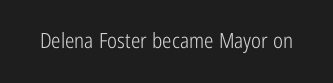
Q: Is the text bold? A: No.
Q: Is the text italic (slanted)? A: No, it is upright.
Q: Is the text underlined? A: No.
Q: Is the spacing between letters normal or unusually wide? A: Normal.
